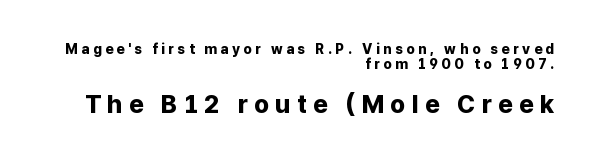
Students, note that the glyphs here are deliberately spaced far apart. Is the block centered? No — it sits flush against the right margin. Typesetter's note: full bold, strokes at maximum text heaviness. The lines are packed closely together with very little leading. Which chunk is bigger? The second one — the bottom block dwarfs the top. A bare baseline throughout the passage.
